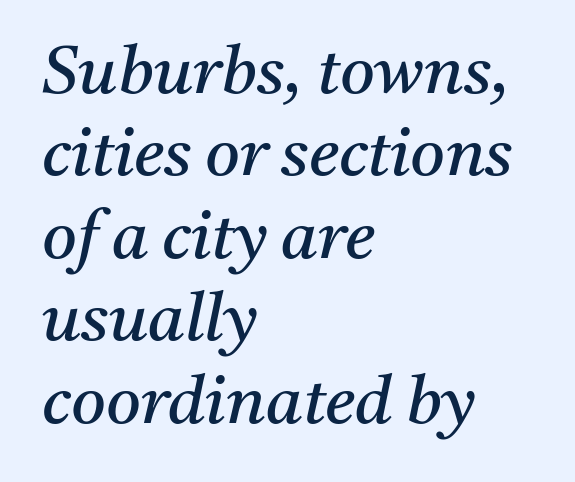
Slanted lettering throughout. Spacing verdict: proportional, widths tailored to each character. Line beginnings align vertically; line endings do not. The weight tops out at a normal text grade.
